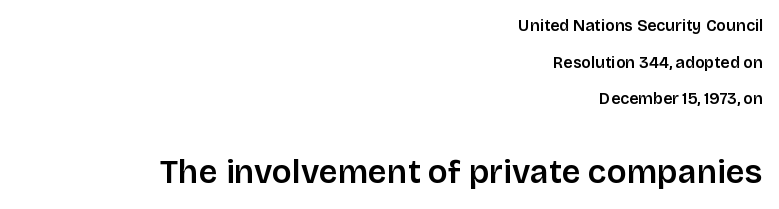
The image shows 33 px semibold sans-serif type, upright; set right-aligned, loose line spacing (2.29x), normal letter spacing, not underlined; the second (bottom) block is 2.06x larger; low stroke contrast and a large x-height.
